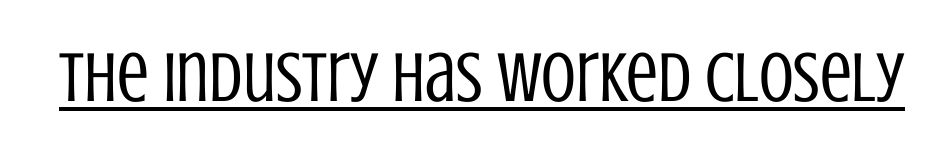
The image shows 71 px regular-weight, condensed sans-serif type, upright; set normal letter spacing, underlined; low stroke contrast and a large x-height.
